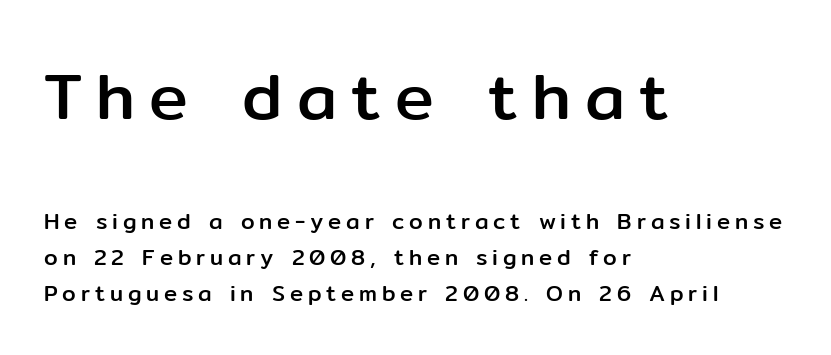
The image shows 65 px sans-serif type, upright; set left-aligned, normal line spacing (1.64x), unusually wide letter spacing (+0.22 em), not underlined; the first (top) block is 2.95x larger; low stroke contrast and a medium x-height.
